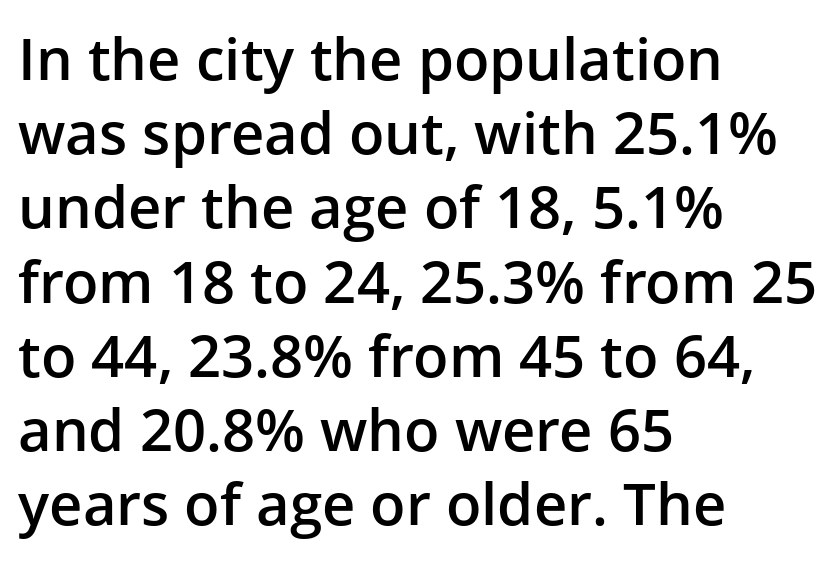
The image shows 58 px semibold sans-serif type, upright; set left-aligned, normal line spacing (1.28x), normal letter spacing, not underlined; low stroke contrast and a medium x-height.
